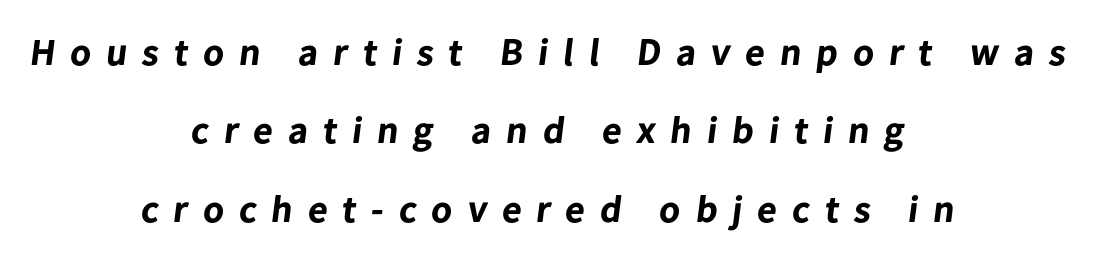
Descenders are the only things crossing below the line. These lines have a slow, spaced-out rhythm from letter to letter. Heavy-handed strokes throughout: this text is bold. No feet cap the strokes, marking this as sans-serif type. These lines are rendered in a variable-pitch font.
